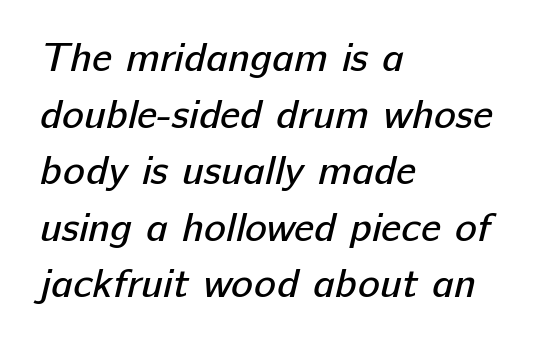
The image shows 41 px regular-weight sans-serif type; set left-aligned, normal line spacing (1.38x), normal letter spacing, not underlined; low stroke contrast and a medium x-height.
